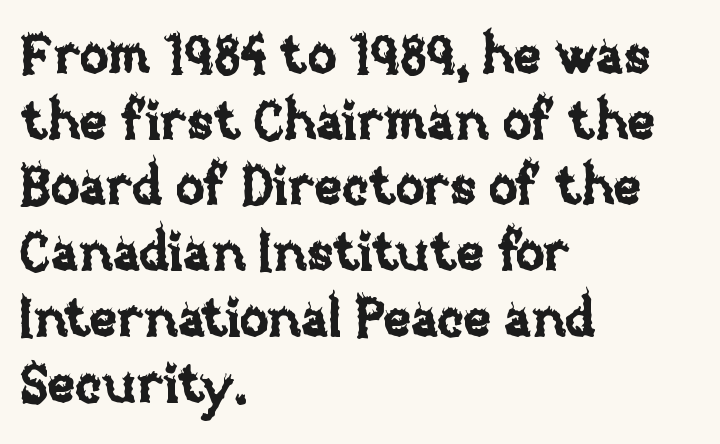
Q: Is the text italic (slanted)? A: No, it is upright.
Q: Is the text underlined? A: No.
Q: How is the paragraph aligned? A: Left-aligned.
Q: Is the spacing between letters normal or unusually wide? A: Normal.
Q: Width (condensed, normal, or wide)? A: Normal.
Q: Stroke contrast? A: Low.
Q: x-height? A: Large.
Q: Monospaced? A: No.
